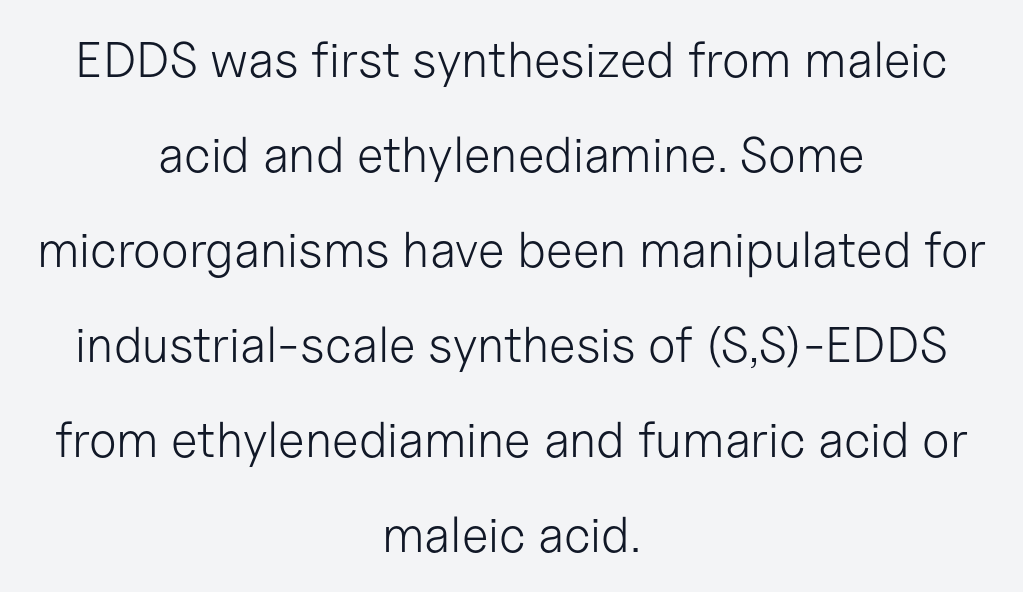
The lines are quadded center. Notice the wide empty band between every row — that's loose leading. Nothing heavy about these letters — not bold at all. Here the designer chose a conventional face with non-uniform glyph widths. Letterform terminals end flat and unadorned throughout the passage. A typesetter would mark this as roman, not italic.
